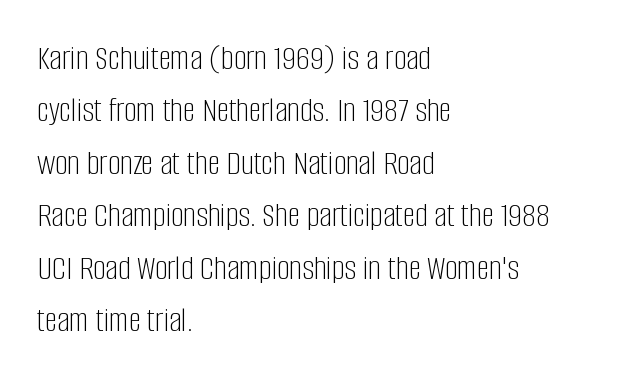
No feet cap the strokes, marking this as sans-serif type. You can tell it's not italic because the verticals are truly vertical. No extra tracking has been applied to these lines. You could not count columns in this text — the font is proportionally spaced. The space beneath each line is pristine and unruled. Layout note: lines flush left.
